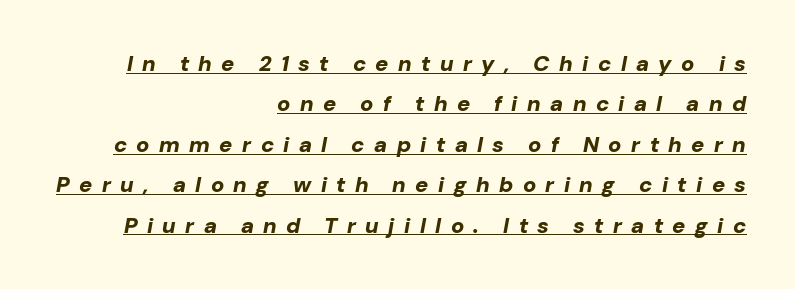
Glyph-to-glyph distance is far greater than everyday printed text. A dark, heavy texture on the line: the type is bold. In designer terms, the underline attribute is active on this setting. The axis of the letterforms is tilted away from vertical. Visually the block forms a straight wall on the right and a jagged coastline on the left.
